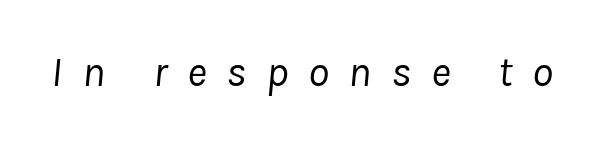
Q: Is the text bold? A: No.
Q: Is the text italic (slanted)? A: Yes, it leans right by about 8 degrees.
Q: Is the text underlined? A: No.
Q: Is the spacing between letters normal or unusually wide? A: Unusually wide.
Q: Width (condensed, normal, or wide)? A: Normal.
Q: Stroke contrast? A: Low.
Q: x-height? A: Medium.
Q: Monospaced? A: No.
